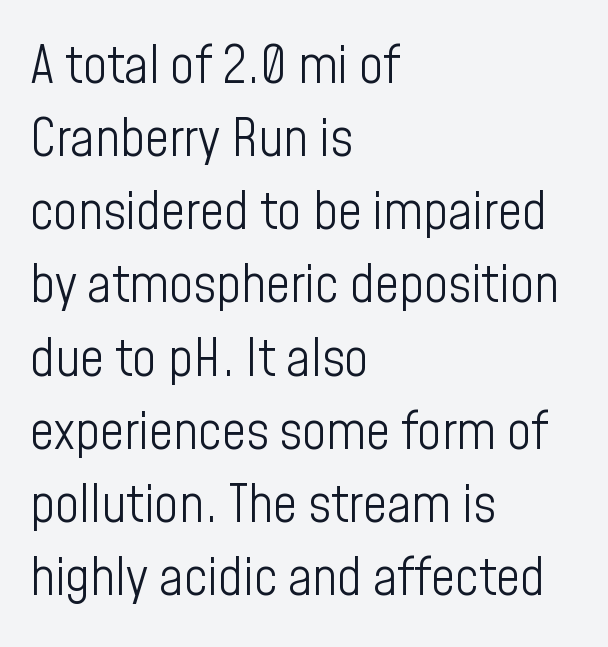
{"serif": "no", "italic": "no", "bold": "no", "weight": "light", "width": "condensed", "stroke_contrast": "low", "x_height": "medium", "monospaced": "no", "underline": "no", "align": "left", "line_spacing": "normal", "line_spacing_ratio": 1.38, "letter_spacing": "normal", "letter_spacing_em": 0.0, "glyph_px": 53}
